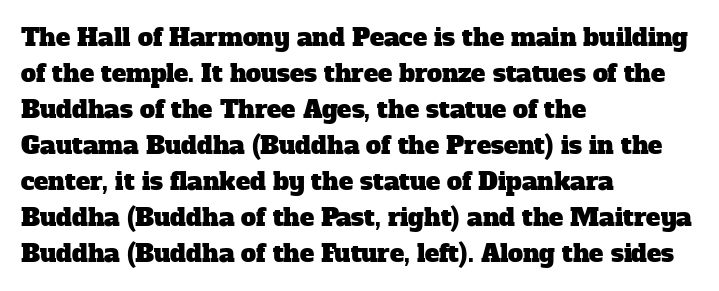
The image shows 24 px text type; set left-aligned, normal line spacing (1.5x), normal letter spacing, not underlined.
